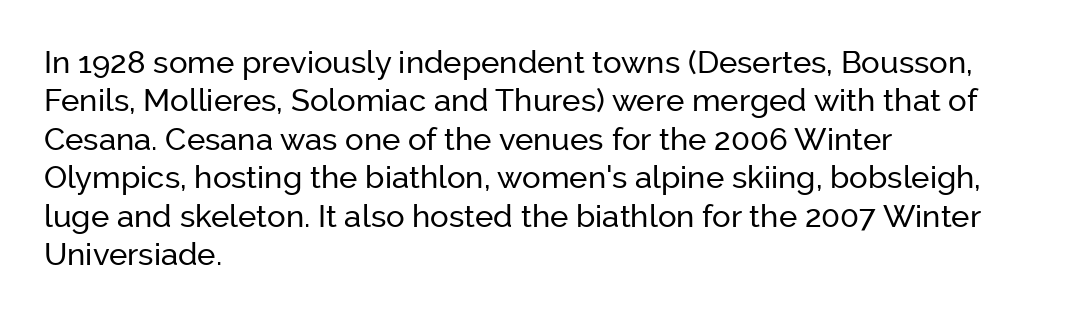
{"serif": "no", "italic": "no", "width": "normal", "stroke_contrast": "low", "x_height": "medium", "monospaced": "no", "underline": "no", "align": "left", "line_spacing_ratio": 1.24, "letter_spacing": "normal", "letter_spacing_em": 0.0, "glyph_px": 31}
